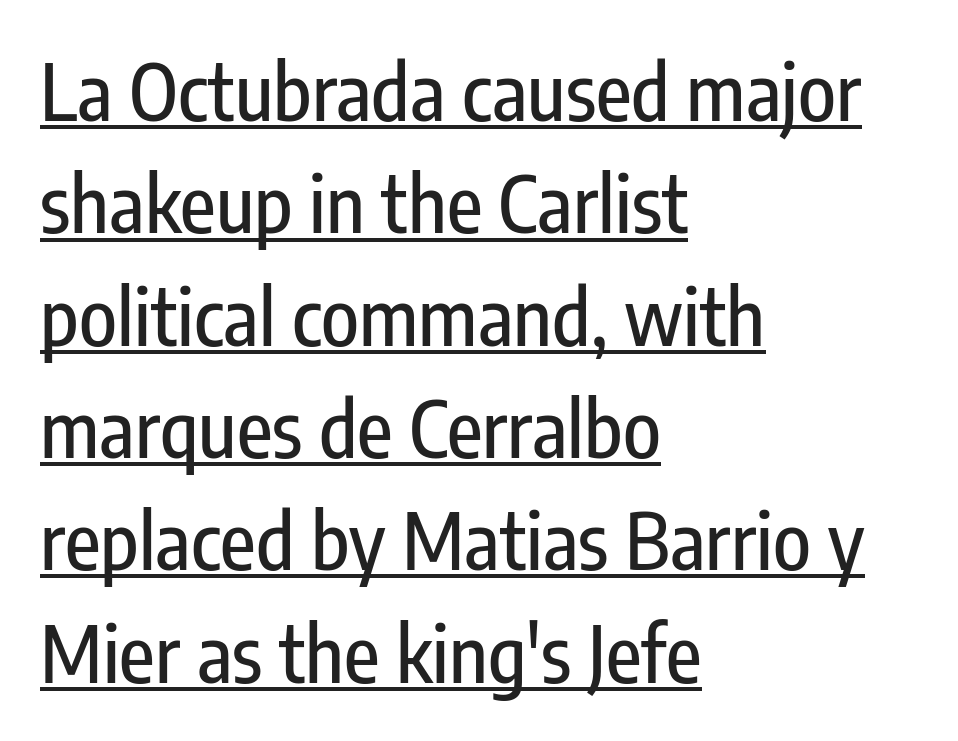
Q: Is the text italic (slanted)? A: No, it is upright.
Q: Is the typeface a serif or a sans-serif typeface? A: Sans-serif.
Q: Is the text underlined? A: Yes.
Q: How is the paragraph aligned? A: Left-aligned.
Q: Is the spacing between letters normal or unusually wide? A: Normal.
Q: Is the spacing between lines tight, normal or loose? A: Normal.
Q: Width (condensed, normal, or wide)? A: Condensed.
Q: Stroke contrast? A: Low.
Q: x-height? A: Medium.
Q: Monospaced? A: No.
